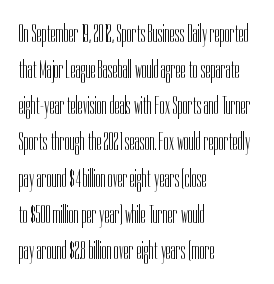
{"italic": "no", "bold": "no", "underline": "no", "align": "left", "line_spacing": "normal", "line_spacing_ratio": 1.39, "letter_spacing": "normal", "letter_spacing_em": 0.0, "glyph_px": 26}
